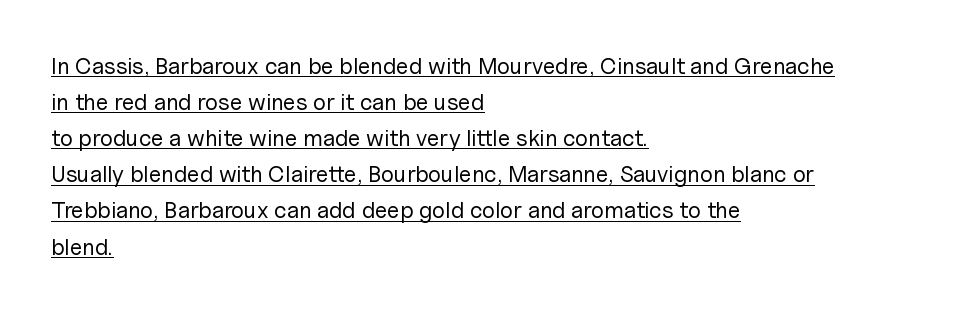
Q: Is the text bold? A: No.
Q: Is the text italic (slanted)? A: No, it is upright.
Q: Is the text underlined? A: Yes.
Q: How is the paragraph aligned? A: Left-aligned.
Q: Is the spacing between letters normal or unusually wide? A: Normal.
Q: Is the spacing between lines tight, normal or loose? A: Normal.
